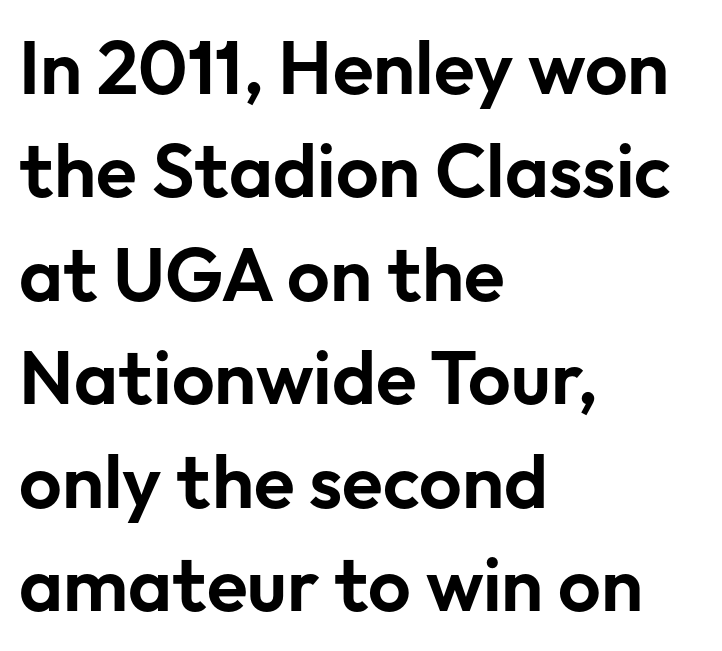
In terms of posture, this sample is upright. Any mark beneath the type? The region is blank. The font family rendered here belongs to the sans-serif group. A typesetter would call this leading conventional body-copy spacing. The rendering uses natural spacing where letterforms have individual widths.
